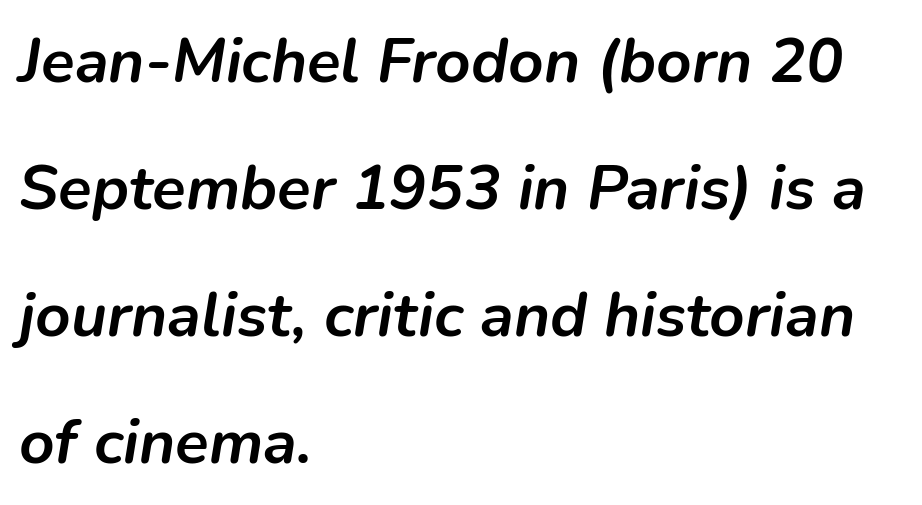
{"italic": "yes", "lean": "right", "slant_degrees": 9, "bold": "yes", "weight": "semibold", "width": "normal", "stroke_contrast": "low", "x_height": "medium", "monospaced": "no", "underline": "no", "align": "left", "line_spacing": "loose", "line_spacing_ratio": 2.05, "letter_spacing": "normal", "letter_spacing_em": 0.0, "glyph_px": 62}
